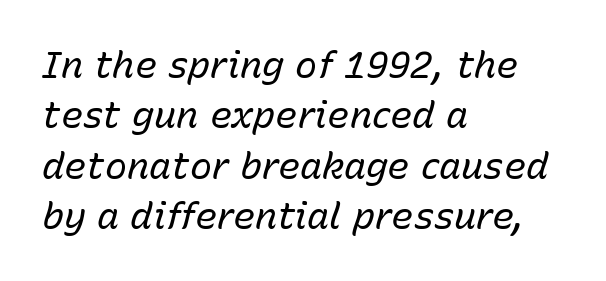
The font's italic variant was chosen for this text. This sample is left-justified, so line endings fall wherever the words run out. The typeface has the unassuming heft of standard copy or less. Standard letterfit; no display-style spreading of the glyphs.
